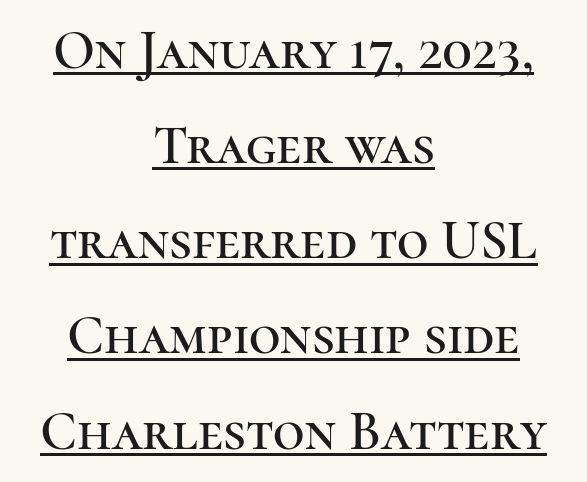
The image shows 55 px serif type, upright; set centered, line spacing 1.73x, normal letter spacing, underlined; high stroke contrast and a medium x-height.
